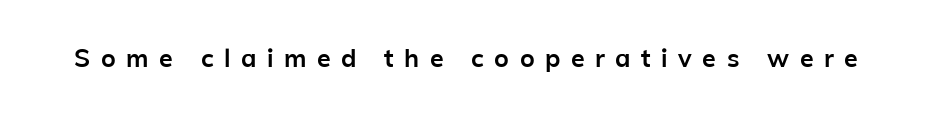
The image shows 25 px bold type, upright; set unusually wide letter spacing (+0.42 em), not underlined.
